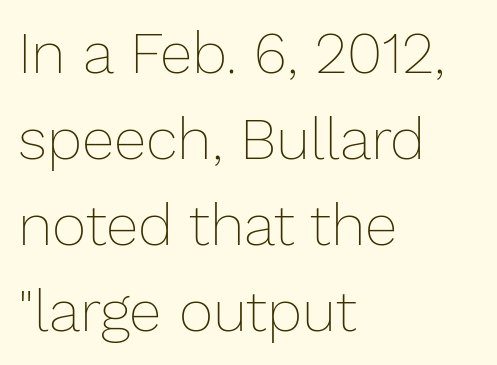
Caption: multi-line text, flush left, ragged right. Spacing between characters is what you'd get straight out of the box. A quiet, ordinary-to-light weight characterises the typeface. The glyphs are unaccompanied by any horizontal stroke below them. This sample has the flowing, uneven cadence of proportional lettering.
